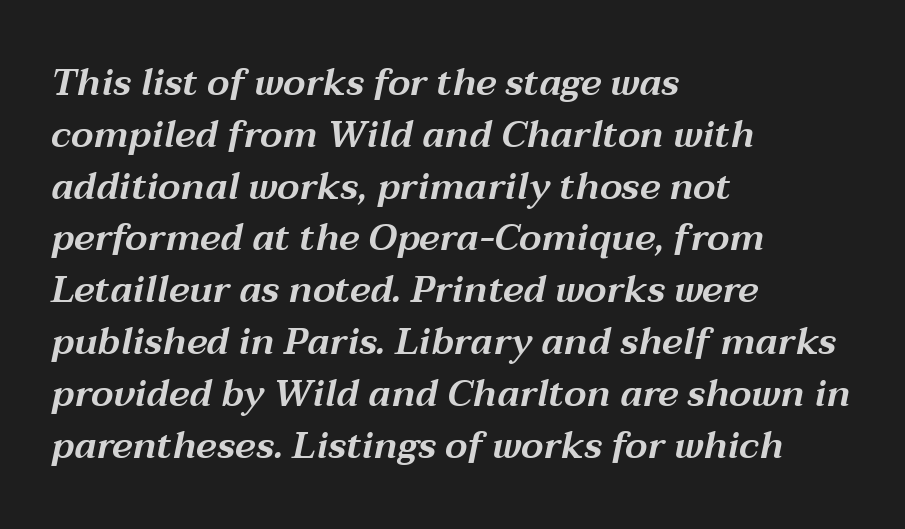
Q: Is the text italic (slanted)? A: Yes, it leans right by about 12 degrees.
Q: Is the text underlined? A: No.
Q: How is the paragraph aligned? A: Left-aligned.
Q: Is the spacing between letters normal or unusually wide? A: Normal.
Q: Is the spacing between lines tight, normal or loose? A: Normal.
Q: Width (condensed, normal, or wide)? A: Wide.
Q: Stroke contrast? A: Medium.
Q: x-height? A: Medium.
Q: Monospaced? A: No.
